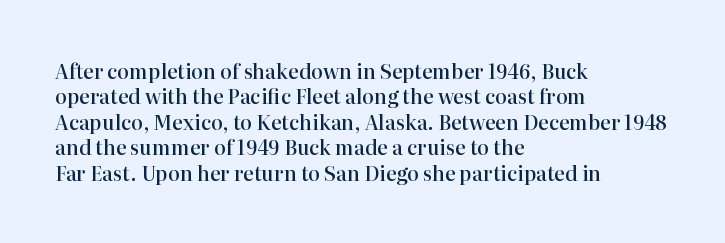
Do the letters lean? They stand straight. The string is rendered with underlining switched off. Look at the tracking — it's just the regular setting, nothing added. The passage shown is semibold, sitting just below true bold.
